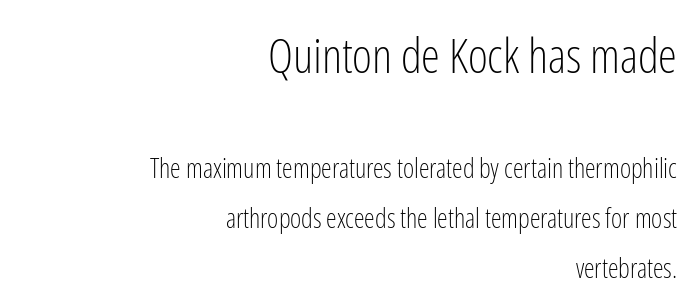
Q: Is the text bold? A: No.
Q: Is the text italic (slanted)? A: No, it is upright.
Q: Is the typeface a serif or a sans-serif typeface? A: Sans-serif.
Q: Is the text underlined? A: No.
Q: How is the paragraph aligned? A: Right-aligned.
Q: Is the spacing between letters normal or unusually wide? A: Normal.
Q: Which block of text is set in a larger size, the first (top) or the second (bottom)? A: The first (top) one.
Q: Width (condensed, normal, or wide)? A: Condensed.
Q: Stroke contrast? A: Low.
Q: x-height? A: Medium.
Q: Monospaced? A: No.
